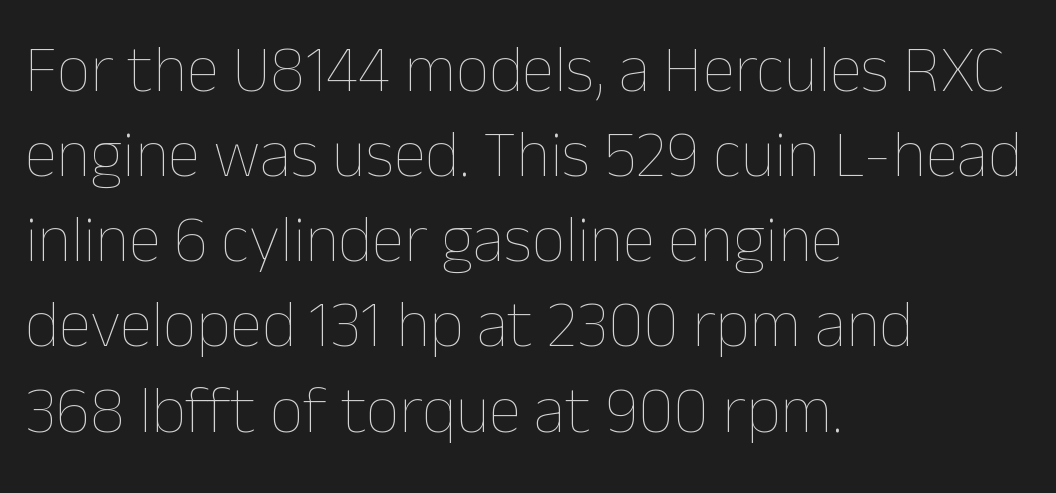
{"italic": "no", "bold": "no", "weight": "thin", "width": "normal", "stroke_contrast": "low", "x_height": "medium", "monospaced": "no", "underline": "no", "align": "left", "line_spacing": "normal", "line_spacing_ratio": 1.29, "letter_spacing": "normal", "letter_spacing_em": 0.0, "glyph_px": 66}
